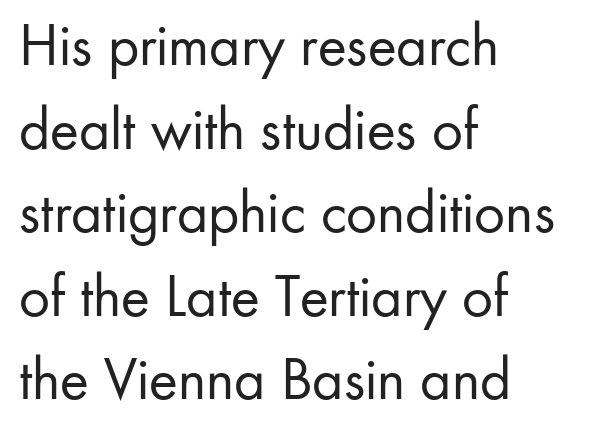
{"serif": "no", "italic": "no", "bold": "no", "weight": "regular", "width": "normal", "stroke_contrast": "low", "x_height": "small", "monospaced": "no", "underline": "no", "align": "left", "line_spacing": "normal", "line_spacing_ratio": 1.37, "letter_spacing": "normal", "letter_spacing_em": 0.0, "glyph_px": 61}
